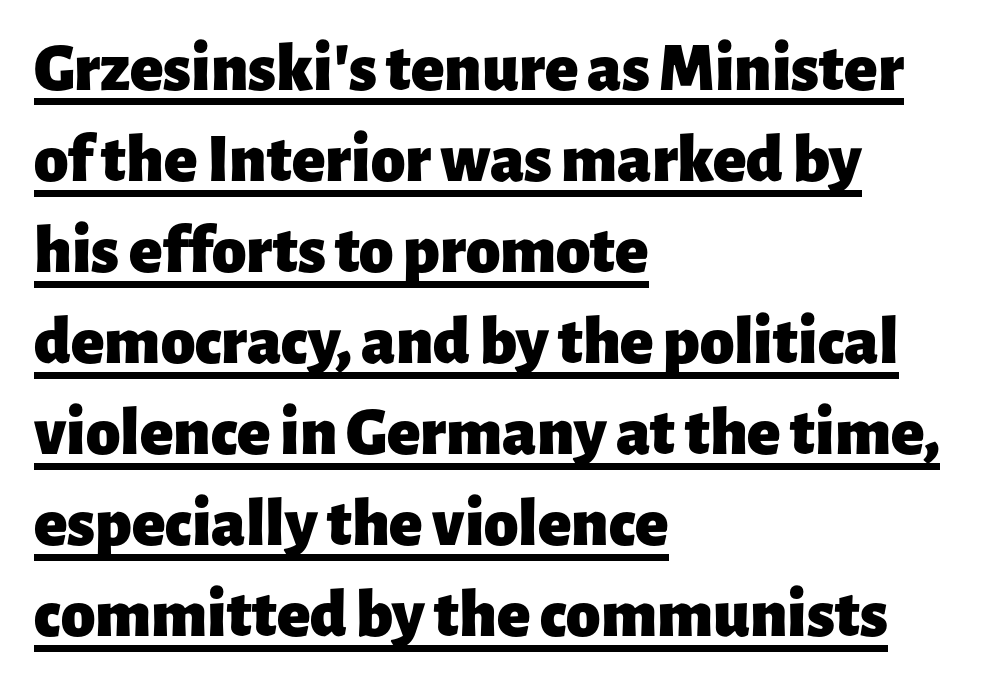
Q: Is the text bold? A: Yes.
Q: Is the text italic (slanted)? A: No, it is upright.
Q: Is the typeface a serif or a sans-serif typeface? A: Sans-serif.
Q: Is the text underlined? A: Yes.
Q: How is the paragraph aligned? A: Left-aligned.
Q: Is the spacing between letters normal or unusually wide? A: Normal.
Q: Is the spacing between lines tight, normal or loose? A: Normal.
Q: Width (condensed, normal, or wide)? A: Normal.
Q: Stroke contrast? A: Low.
Q: x-height? A: Medium.
Q: Monospaced? A: No.
